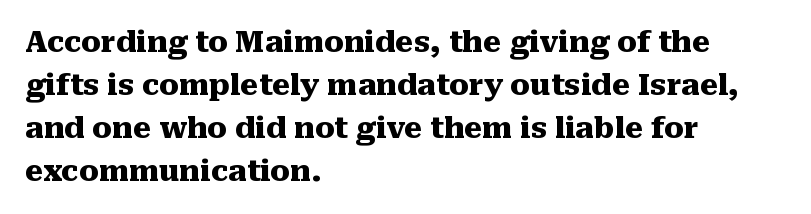
{"serif": "yes", "italic": "no", "bold": "yes", "weight": "heavy", "width": "normal", "stroke_contrast": "medium", "x_height": "medium", "monospaced": "no", "underline": "no", "align": "left", "line_spacing": "normal", "line_spacing_ratio": 1.48, "letter_spacing": "normal", "letter_spacing_em": 0.0, "glyph_px": 29}
